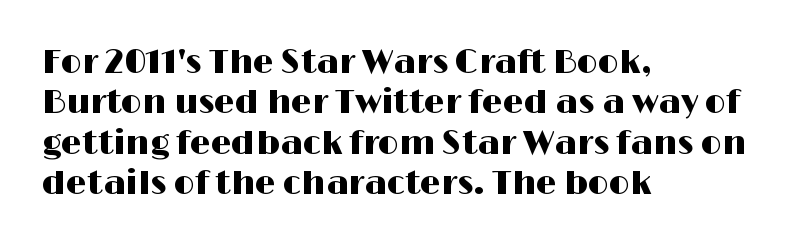
Q: Is the text italic (slanted)? A: No, it is upright.
Q: Is the typeface a serif or a sans-serif typeface? A: Sans-serif.
Q: Is the text underlined? A: No.
Q: How is the paragraph aligned? A: Left-aligned.
Q: Is the spacing between letters normal or unusually wide? A: Normal.
Q: Width (condensed, normal, or wide)? A: Wide.
Q: Stroke contrast? A: High.
Q: x-height? A: Medium.
Q: Monospaced? A: No.
